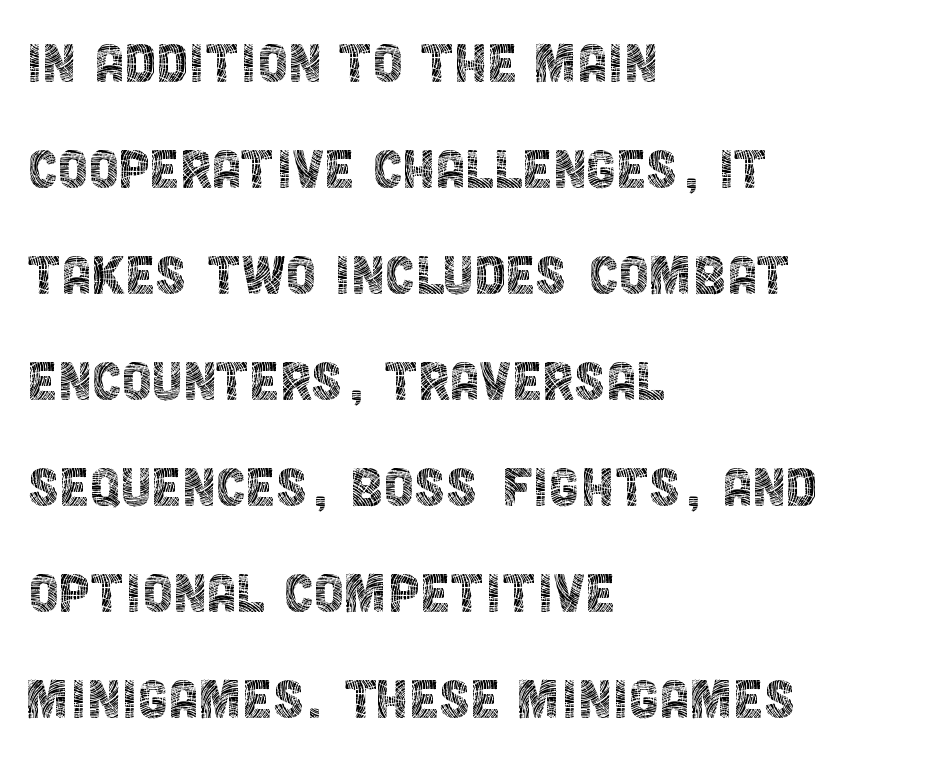
{"serif": "no", "italic": "no", "bold": "no", "weight": "thin", "width": "condensed", "x_height": "large", "monospaced": "no", "underline": "no", "align": "left", "line_spacing": "normal", "line_spacing_ratio": 1.56, "letter_spacing": "normal", "letter_spacing_em": 0.0, "glyph_px": 68}
